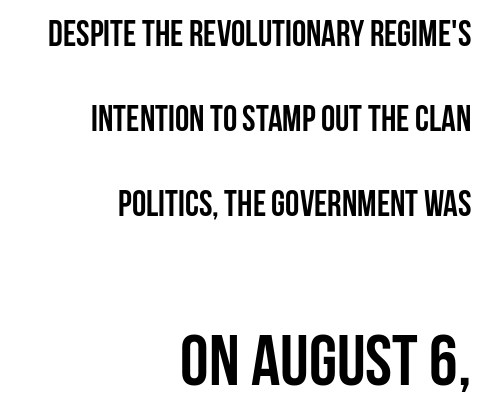
These lines are rendered in a variable-pitch font. Compare the two chunks: the lower has the greater cap height. Check under the words: just untouched page. The letters stand straight up with perfectly vertical stems. Typographically, this falls in the sans-serif category.
